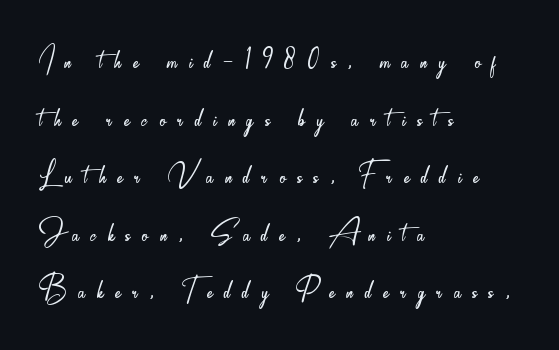
The image shows 40 px light, condensed sans-serif type; set left-aligned, normal line spacing (1.44x), unusually wide letter spacing (+0.29 em), not underlined; low stroke contrast and a small x-height.
